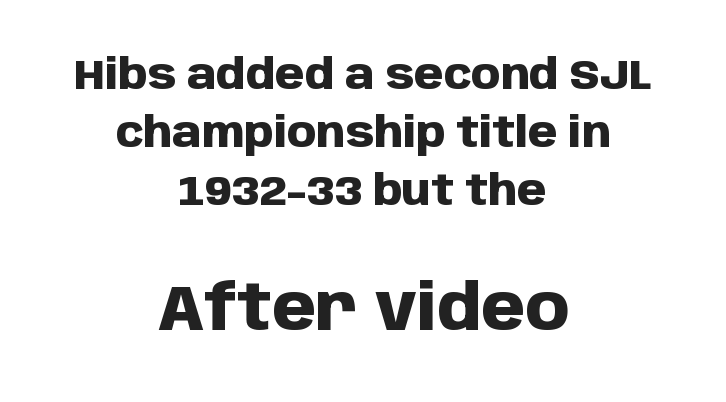
Is the lower block the larger one? Yes — the lower block carries the bigger type. Both edges are ragged and mirror each other, which tells us the setting is centered. Has an underline been added? It has not. Caption: bold face, heavy strokes.
